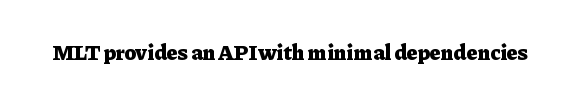
Short note: letters normally spaced. Words float on clear page, feet unadorned. The letters stand upright; this is a roman face. Heavy, bold letterforms.
